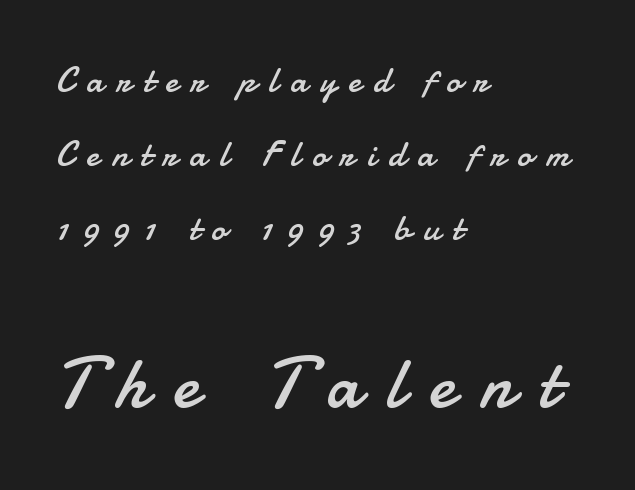
Caption: upper text group reduced, lower text group enlarged. The rag falls on the right side of this text block. Any mark beneath the type? The region is blank. The passage shown is typed in a proportional face where columns would drift.
